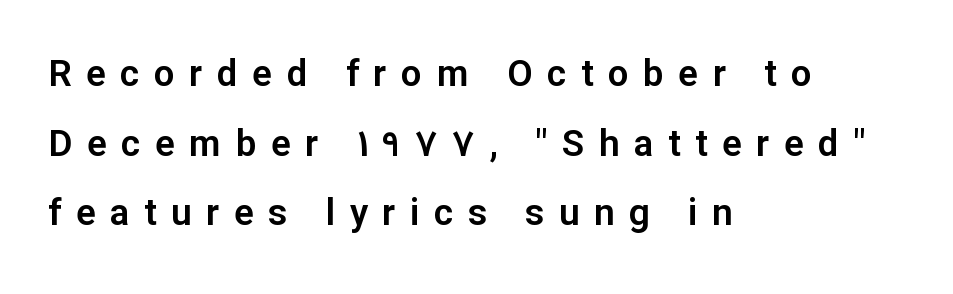
The rendering uses natural spacing where letterforms have individual widths. Nothing sits at the stroke ends, so this counts as sans-serif. Posture: straight, roman, zero tilt. Each line starts at the same left margin while the right side varies. These lines have a slow, spaced-out rhythm from letter to letter. The words here are not underlined.
